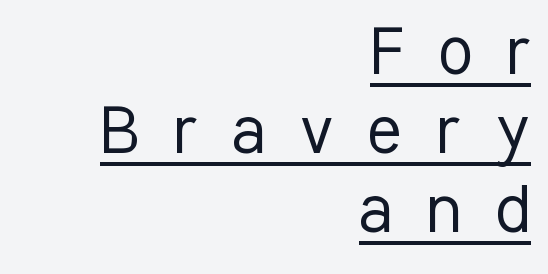
{"serif": "no", "italic": "no", "bold": "no", "weight": "light", "width": "condensed", "stroke_contrast": "low", "x_height": "medium", "monospaced": "no", "underline": "yes", "align": "right", "line_spacing": "tight", "line_spacing_ratio": 1.0, "letter_spacing": "wide", "letter_spacing_em": 0.44, "glyph_px": 79}
